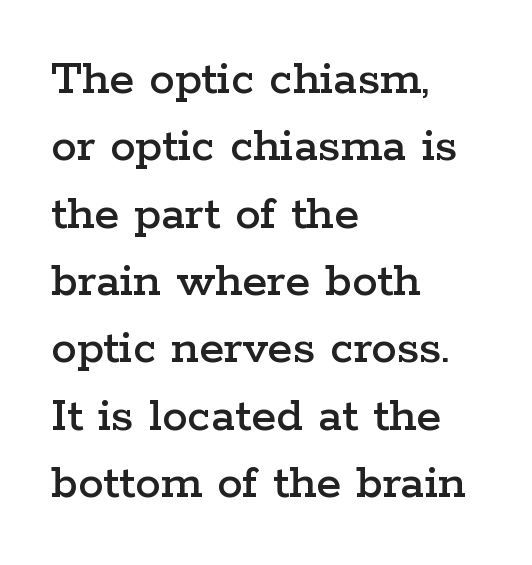
Short note: letters normally spaced. The baseline area is clear. Notice how the stems are strictly vertical — no italics here. A normal amount of white space separates one row of letters from the next.
